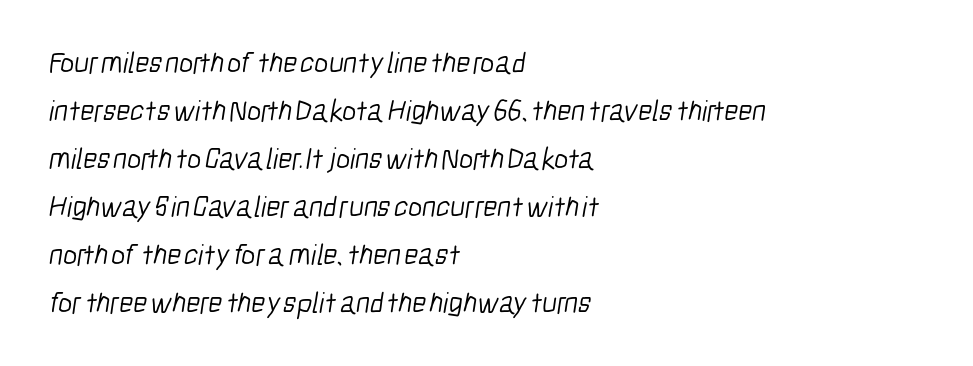
{"serif": "no", "bold": "no", "weight": "light", "width": "condensed", "stroke_contrast": "low", "x_height": "medium", "monospaced": "no", "underline": "no", "align": "left", "line_spacing": "normal", "line_spacing_ratio": 1.6, "letter_spacing": "normal", "letter_spacing_em": 0.0, "glyph_px": 30}
